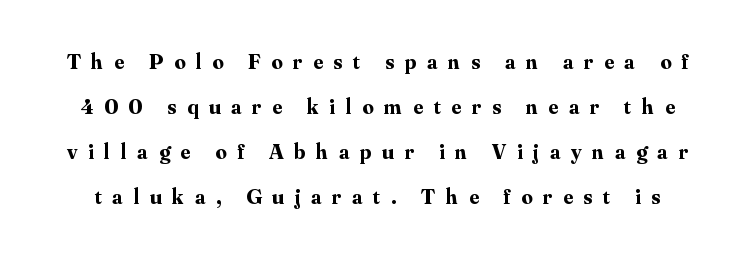
Typographic density is high because the face is bold. No italicization has been applied; the sample stays upright. The space directly below the letters is spotless. The passage shown stacks its lines with a broad gap. The horizontal fit of the characters is loose and conspicuously gappy.
